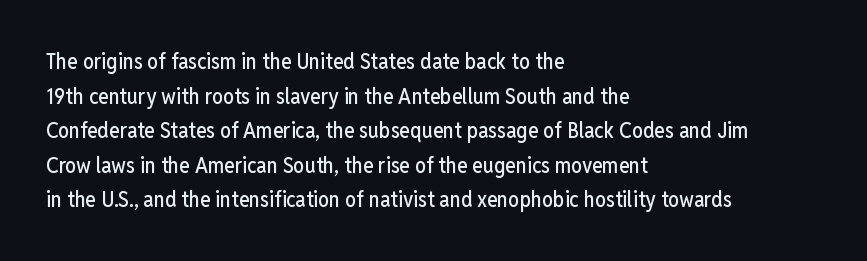
The setting favours the left margin, as ordinary paragraphs usually do. The letters stand straight up with perfectly vertical stems. Baseline-to-baseline distance is the conventional proportion of letter height. Beneath every word, the page is bare. Is the letter spacing exaggerated? No — it looks like the ordinary default.
